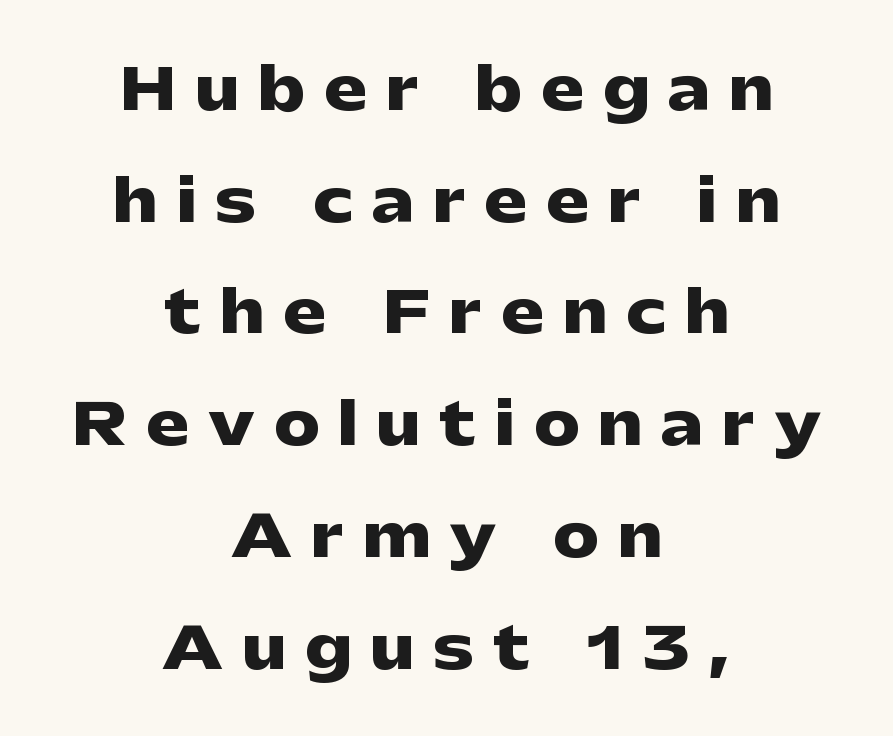
Each line is balanced around a shared central axis. The face used here has the dense, thick strokes of a bold. Note the varied advance widths — an 'i' is clearly narrower than an 'm'. The vertical gap from one line to the next is large. Letter spacing: wide. Are there feet on the stems? There aren't — it's a sans.
